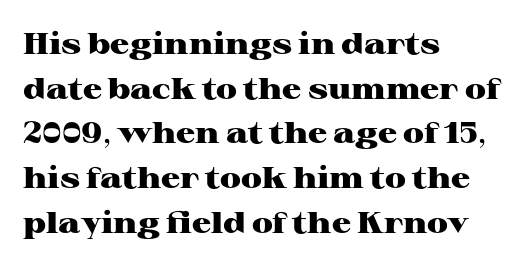
{"serif": "yes", "italic": "no", "bold": "yes", "weight": "heavy", "width": "wide", "stroke_contrast": "high", "x_height": "medium", "monospaced": "no", "underline": "no", "align": "left", "line_spacing": "normal", "line_spacing_ratio": 1.49, "letter_spacing": "normal", "letter_spacing_em": 0.0, "glyph_px": 30}
